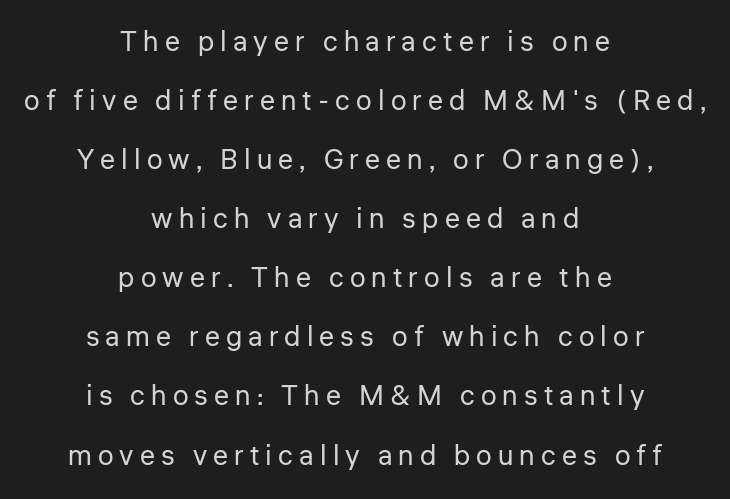
Check where the strokes stop: nothing finishes them off — pure sans. Each letter keeps its own natural width here, so spacing adapts to shape. Visually the block forms a symmetrical silhouette, jagged on both flanks. A quiet, ordinary-to-light weight characterises the typeface.
